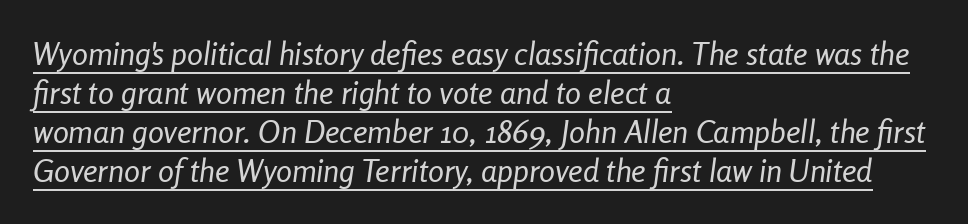
Q: Is the text bold? A: No.
Q: Is the text italic (slanted)? A: Yes, it leans right by about 8 degrees.
Q: Is the text underlined? A: Yes.
Q: How is the paragraph aligned? A: Left-aligned.
Q: Is the spacing between letters normal or unusually wide? A: Normal.
Q: Width (condensed, normal, or wide)? A: Condensed.
Q: Stroke contrast? A: Low.
Q: x-height? A: Medium.
Q: Monospaced? A: No.
